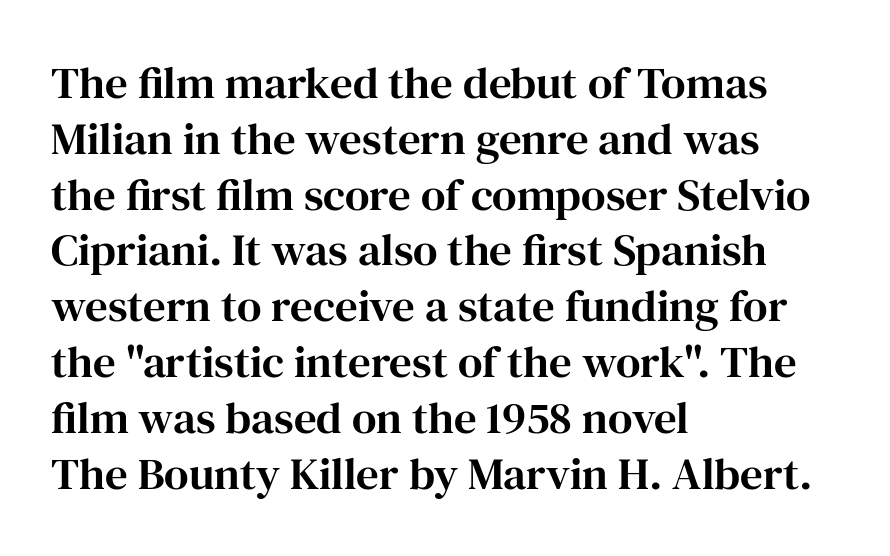
Q: Is the text italic (slanted)? A: No, it is upright.
Q: Is the typeface a serif or a sans-serif typeface? A: Serif.
Q: Is the text underlined? A: No.
Q: How is the paragraph aligned? A: Left-aligned.
Q: Is the spacing between letters normal or unusually wide? A: Normal.
Q: Width (condensed, normal, or wide)? A: Normal.
Q: Stroke contrast? A: High.
Q: x-height? A: Medium.
Q: Monospaced? A: No.
